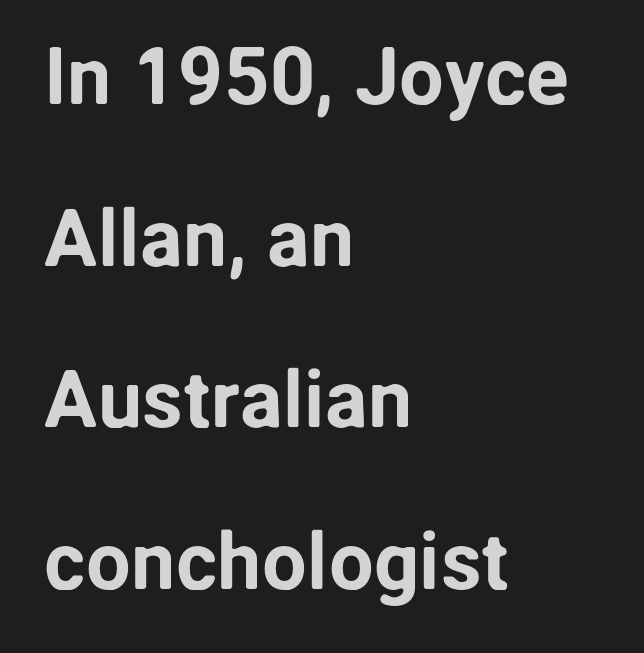
Q: Is the text italic (slanted)? A: No, it is upright.
Q: Is the typeface a serif or a sans-serif typeface? A: Sans-serif.
Q: Is the text underlined? A: No.
Q: How is the paragraph aligned? A: Left-aligned.
Q: Is the spacing between letters normal or unusually wide? A: Normal.
Q: Is the spacing between lines tight, normal or loose? A: Loose.
Q: Width (condensed, normal, or wide)? A: Normal.
Q: Stroke contrast? A: Low.
Q: x-height? A: Medium.
Q: Monospaced? A: No.
